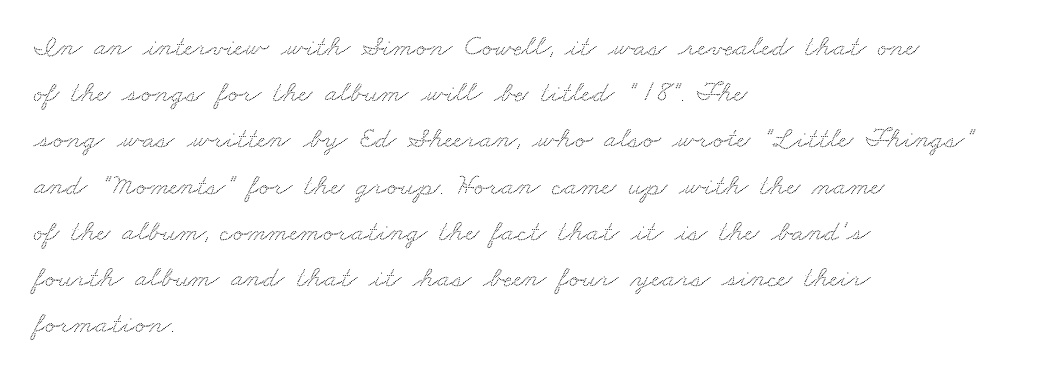
Q: Is the typeface a serif or a sans-serif typeface? A: Serif.
Q: Is the text underlined? A: No.
Q: How is the paragraph aligned? A: Left-aligned.
Q: Is the spacing between letters normal or unusually wide? A: Normal.
Q: Is the spacing between lines tight, normal or loose? A: Normal.
Q: Width (condensed, normal, or wide)? A: Wide.
Q: Stroke contrast? A: Medium.
Q: x-height? A: Small.
Q: Monospaced? A: No.
